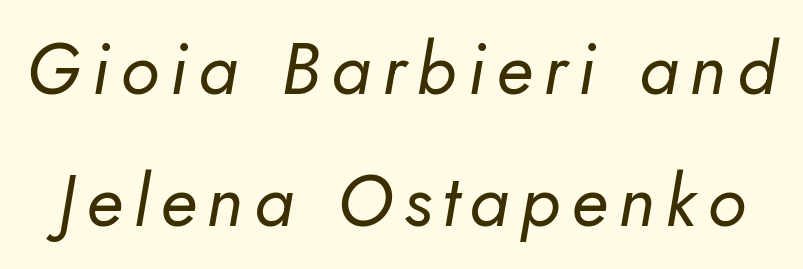
{"italic": "yes", "lean": "right", "slant_degrees": 5, "bold": "no", "weight": "regular", "width": "normal", "stroke_contrast": "low", "x_height": "small", "monospaced": "no", "underline": "no", "line_spacing_ratio": 1.83, "glyph_px": 72}
